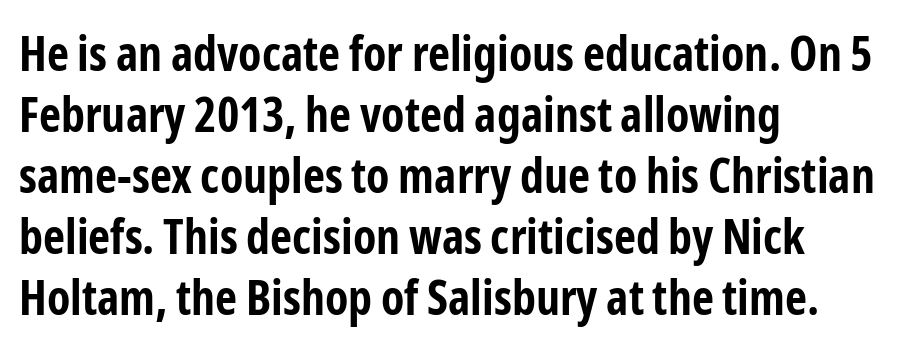
Q: Is the text bold? A: Yes.
Q: Is the text italic (slanted)? A: No, it is upright.
Q: Is the typeface a serif or a sans-serif typeface? A: Sans-serif.
Q: Is the text underlined? A: No.
Q: How is the paragraph aligned? A: Left-aligned.
Q: Is the spacing between letters normal or unusually wide? A: Normal.
Q: Is the spacing between lines tight, normal or loose? A: Normal.
Q: Width (condensed, normal, or wide)? A: Condensed.
Q: Stroke contrast? A: Low.
Q: x-height? A: Medium.
Q: Monospaced? A: No.
